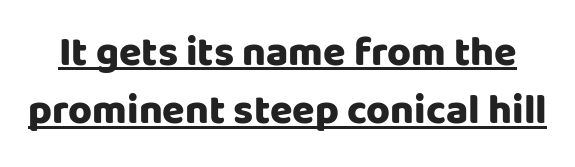
Q: Is the text bold? A: Yes.
Q: Is the text italic (slanted)? A: No, it is upright.
Q: Is the typeface a serif or a sans-serif typeface? A: Sans-serif.
Q: Is the text underlined? A: Yes.
Q: Is the spacing between letters normal or unusually wide? A: Normal.
Q: Is the spacing between lines tight, normal or loose? A: Normal.
Q: Width (condensed, normal, or wide)? A: Normal.
Q: Stroke contrast? A: Low.
Q: x-height? A: Large.
Q: Monospaced? A: No.
